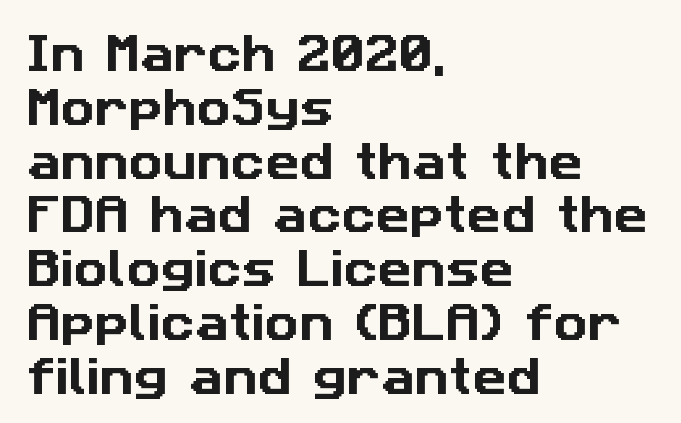
{"serif": "no", "width": "normal", "stroke_contrast": "low", "x_height": "medium", "monospaced": "no", "underline": "no", "align": "left", "line_spacing": "normal", "line_spacing_ratio": 1.28, "letter_spacing": "normal", "letter_spacing_em": 0.0, "glyph_px": 42}
